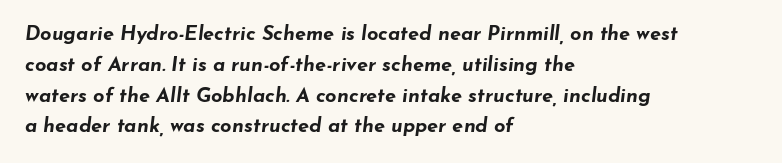
The block of text has a typical density, with ordinary space between rows. The setting favours the left margin, as ordinary paragraphs usually do. Inter-character spacing is left at the font's built-in metrics. These words are printed bold, with thick strokes throughout.
